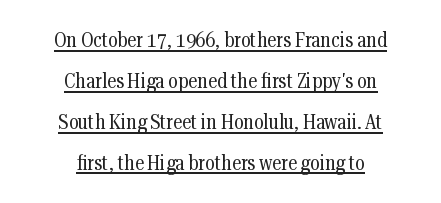
{"italic": "no", "bold": "no", "underline": "yes", "align": "center", "line_spacing": "loose", "line_spacing_ratio": 1.95, "letter_spacing": "normal", "letter_spacing_em": 0.0, "glyph_px": 21}
